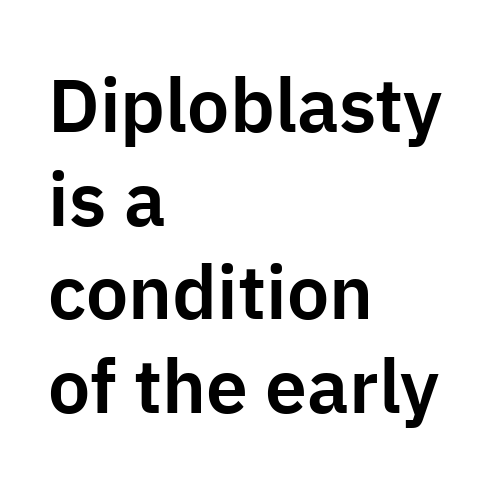
Q: Is the text italic (slanted)? A: No, it is upright.
Q: Is the typeface a serif or a sans-serif typeface? A: Sans-serif.
Q: Is the text underlined? A: No.
Q: How is the paragraph aligned? A: Left-aligned.
Q: Is the spacing between letters normal or unusually wide? A: Normal.
Q: Is the spacing between lines tight, normal or loose? A: Normal.
Q: Width (condensed, normal, or wide)? A: Normal.
Q: Stroke contrast? A: Low.
Q: x-height? A: Medium.
Q: Monospaced? A: No.
